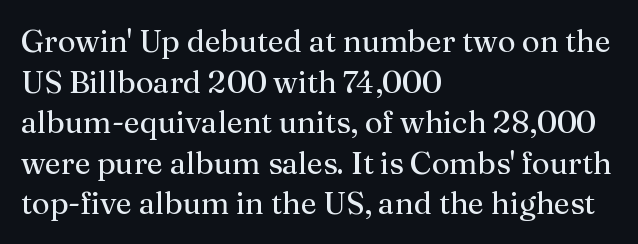
Q: Is the text bold? A: No.
Q: Is the text italic (slanted)? A: No, it is upright.
Q: Is the typeface a serif or a sans-serif typeface? A: Serif.
Q: Is the text underlined? A: No.
Q: How is the paragraph aligned? A: Left-aligned.
Q: Is the spacing between letters normal or unusually wide? A: Normal.
Q: Is the spacing between lines tight, normal or loose? A: Normal.
Q: Width (condensed, normal, or wide)? A: Normal.
Q: Stroke contrast? A: Medium.
Q: x-height? A: Medium.
Q: Monospaced? A: No.
